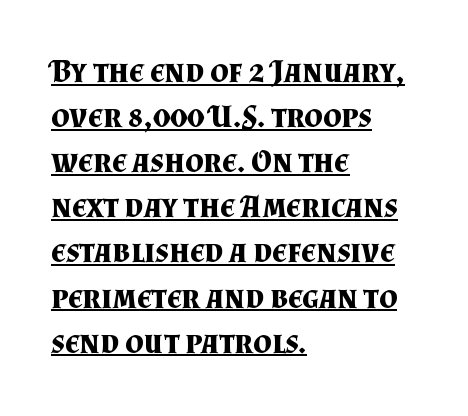
The image shows 32 px bold serif type, upright; set left-aligned, normal line spacing (1.41x), normal letter spacing, underlined; medium stroke contrast and a small x-height.
